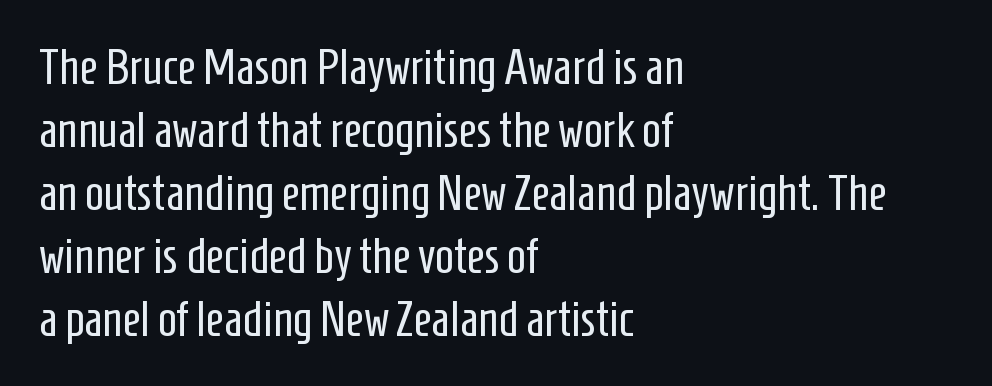
The image shows 50 px regular-weight, condensed sans-serif type, upright; set left-aligned, normal line spacing (1.26x), normal letter spacing, not underlined; low stroke contrast and a medium x-height.
